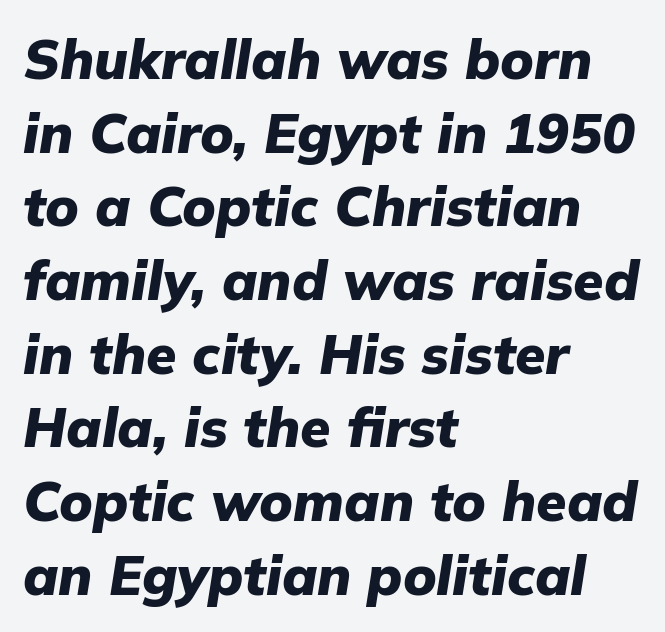
Q: Is the text bold? A: Yes.
Q: Is the text italic (slanted)? A: Yes, it leans right by about 9 degrees.
Q: Is the text underlined? A: No.
Q: How is the paragraph aligned? A: Left-aligned.
Q: Is the spacing between letters normal or unusually wide? A: Normal.
Q: Is the spacing between lines tight, normal or loose? A: Normal.
Q: Width (condensed, normal, or wide)? A: Normal.
Q: Stroke contrast? A: Low.
Q: x-height? A: Medium.
Q: Monospaced? A: No.
